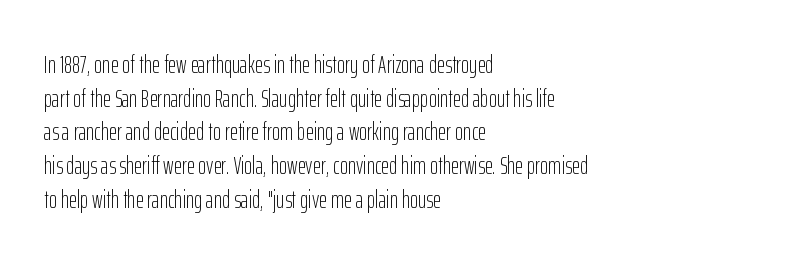
Q: Is the text bold? A: No.
Q: Is the text italic (slanted)? A: No, it is upright.
Q: Is the text underlined? A: No.
Q: How is the paragraph aligned? A: Left-aligned.
Q: Is the spacing between letters normal or unusually wide? A: Normal.
Q: Is the spacing between lines tight, normal or loose? A: Normal.
